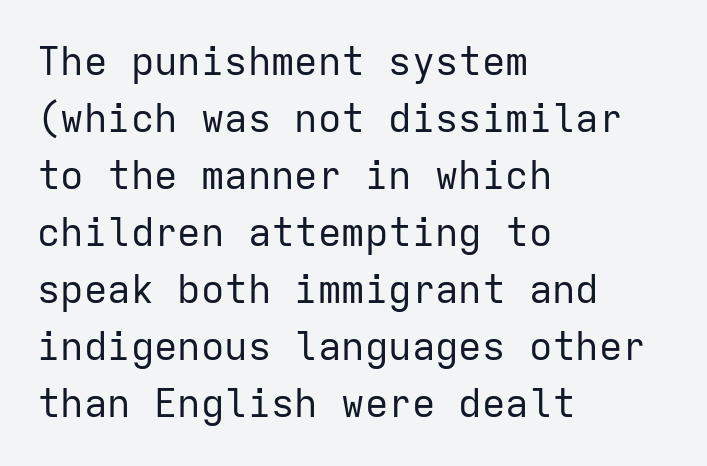
Q: Is the text bold? A: No.
Q: Is the text italic (slanted)? A: No, it is upright.
Q: Is the typeface a serif or a sans-serif typeface? A: Sans-serif.
Q: Is the text underlined? A: No.
Q: How is the paragraph aligned? A: Left-aligned.
Q: Is the spacing between letters normal or unusually wide? A: Normal.
Q: Is the spacing between lines tight, normal or loose? A: Normal.
Q: Width (condensed, normal, or wide)? A: Normal.
Q: Stroke contrast? A: Low.
Q: x-height? A: Medium.
Q: Monospaced? A: Yes.
